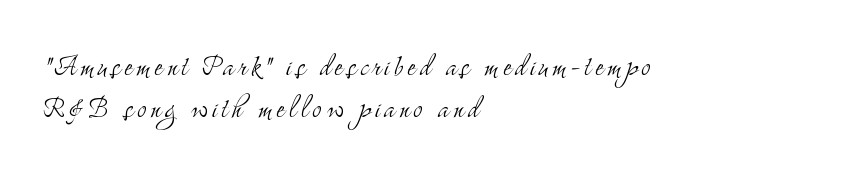
{"serif": "yes", "bold": "no", "weight": "light", "width": "condensed", "stroke_contrast": "medium", "x_height": "small", "monospaced": "no", "underline": "no", "align": "left", "line_spacing_ratio": 1.21, "glyph_px": 35}
